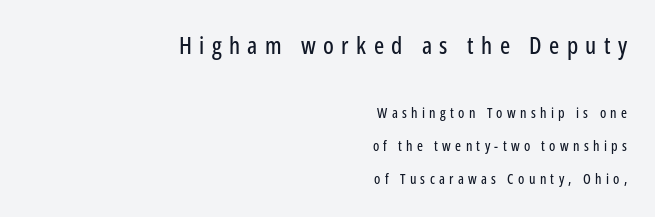
One-word summary of the alignment: right. The type sits square on the baseline with zero lean. Words float on clear page, feet unadorned. Look at the glyph heights: the upper group is clearly the bigger setting. The passage shown has open, widely tracked lettering throughout. Widely set lines give the paragraph a tall, airy silhouette.
